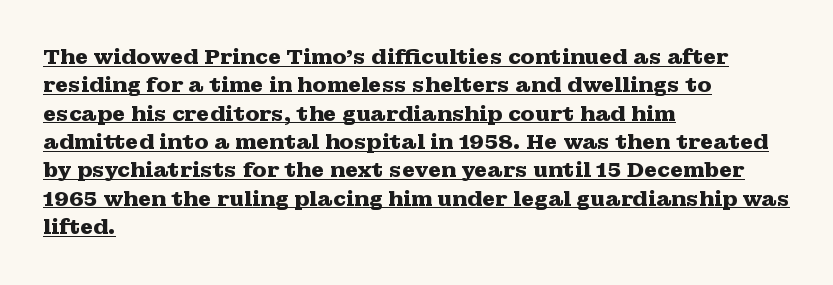
Q: Is the text bold? A: Yes.
Q: Is the text italic (slanted)? A: No, it is upright.
Q: Is the text underlined? A: Yes.
Q: How is the paragraph aligned? A: Left-aligned.
Q: Is the spacing between letters normal or unusually wide? A: Normal.
Q: Is the spacing between lines tight, normal or loose? A: Normal.
